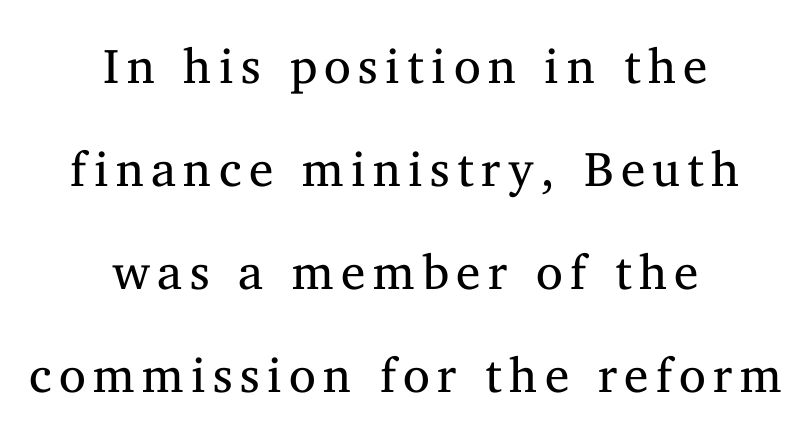
Note the varied advance widths — an 'i' is clearly narrower than an 'm'. Leftover space on each line is divided equally before and after the words. This is serif lettering, the kind often seen in printed books. Heaviness? Minimal to ordinary, like unemphasized prose.
